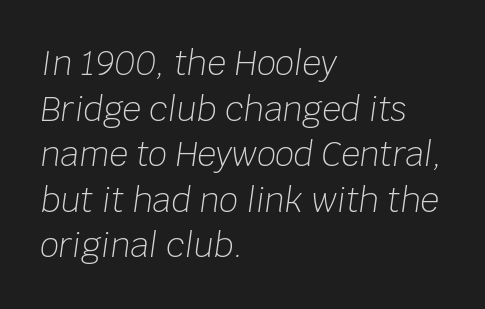
{"italic": "yes", "lean": "right", "slant_degrees": 8, "bold": "no", "weight": "light", "width": "normal", "stroke_contrast": "low", "x_height": "large", "monospaced": "no", "underline": "no", "align": "left", "line_spacing": "normal", "line_spacing_ratio": 1.38, "letter_spacing": "normal", "letter_spacing_em": 0.0, "glyph_px": 33}
